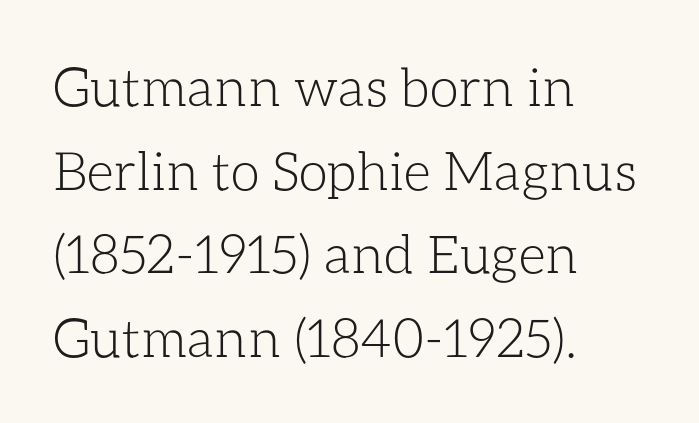
Q: Is the text bold? A: No.
Q: Is the text italic (slanted)? A: No, it is upright.
Q: Is the text underlined? A: No.
Q: How is the paragraph aligned? A: Left-aligned.
Q: Is the spacing between letters normal or unusually wide? A: Normal.
Q: Is the spacing between lines tight, normal or loose? A: Normal.
Q: Width (condensed, normal, or wide)? A: Normal.
Q: Stroke contrast? A: Low.
Q: x-height? A: Medium.
Q: Monospaced? A: No.
